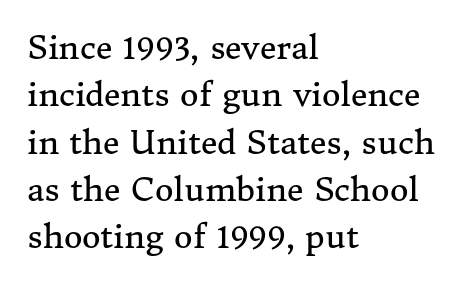
The font sits on the lighter half of the weight spectrum, regular included. Think of a printed novel: that variable character pitch is what you see here. Nothing unusual about the tracking: characters are spaced as the font intends. No italicization has been applied; the sample stays upright. Is the block centered? No — it sits flush against the left margin. Quick note: interline space is typical.
